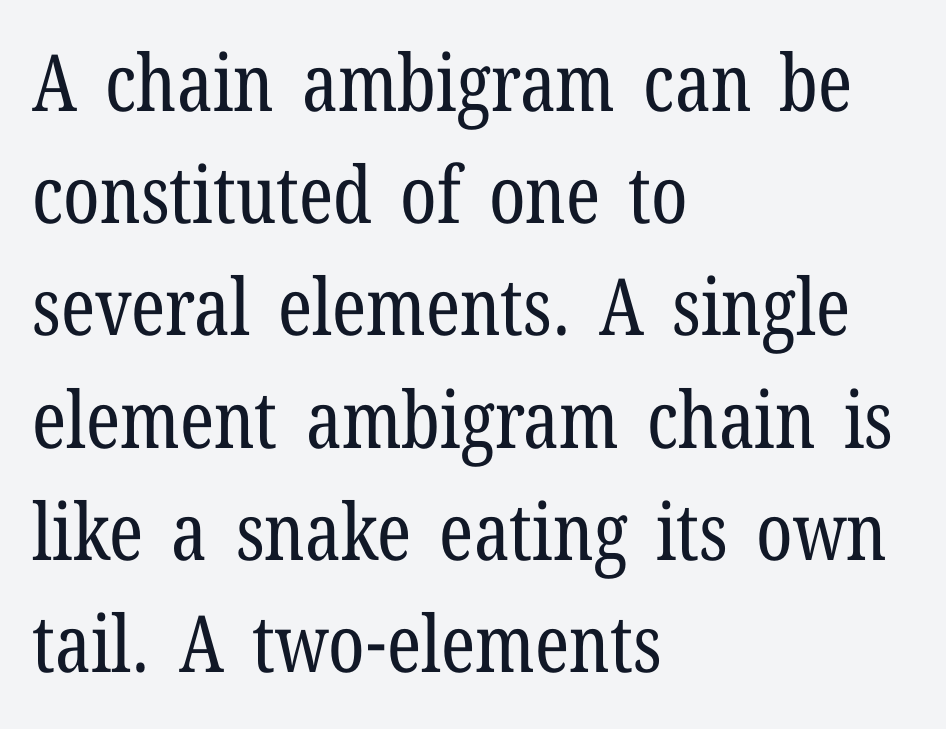
Nothing unusual about the tracking: characters are spaced as the font intends. Descenders hang freely into open space. Short and long lines alike share a common starting point at left. The type sits square on the baseline with zero lean.
